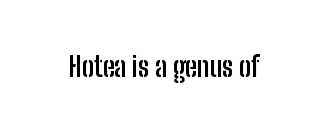
Q: Is the text bold? A: Yes.
Q: Is the text italic (slanted)? A: No, it is upright.
Q: Is the text underlined? A: No.
Q: Is the spacing between letters normal or unusually wide? A: Normal.
